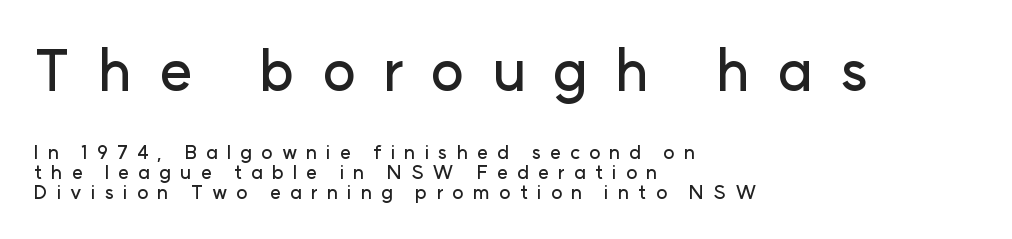
The image shows 57 px sans-serif type, upright; set left-aligned, tight line spacing (1.06x), unusually wide letter spacing (+0.47 em), not underlined; the first (top) block is 3.0x larger; low stroke contrast and a medium x-height.
